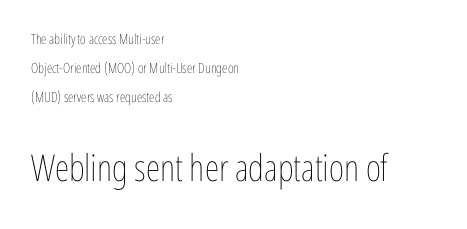
{"italic": "no", "bold": "no", "weight": "thin", "width": "condensed", "stroke_contrast": "low", "x_height": "medium", "monospaced": "no", "underline": "no", "align": "left", "line_spacing": "loose", "line_spacing_ratio": 2.06, "letter_spacing": "normal", "letter_spacing_em": 0.0, "larger_block": "second", "size_ratio": 2.64, "glyph_px": 37}
